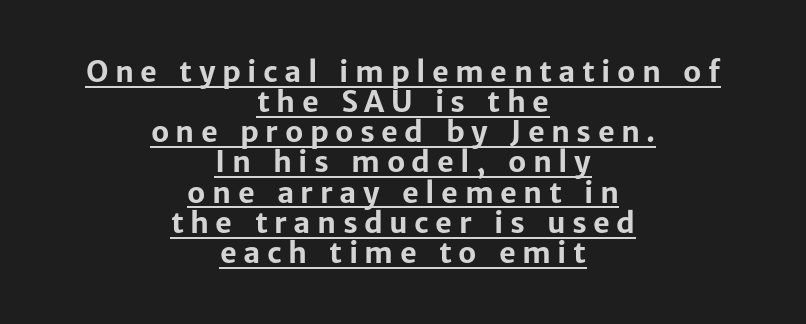
The image shows 29 px bold sans-serif type, upright; set centered, tight line spacing (1.04x), unusually wide letter spacing (+0.22 em), underlined; low stroke contrast and a medium x-height.
